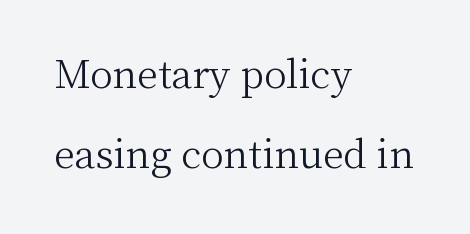
The ragged edge is on the right, which tells us the setting is flush left. The foot of each line stays bare and open. Glyph-to-glyph distance matches everyday printed text. The passage shown is typed in a proportional face where columns would drift. The designer dialed line spacing up above the default.
